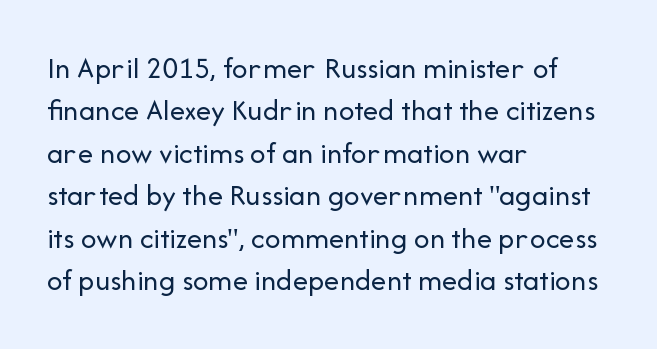
Nope, no serifs anywhere on these letters. Notice how descenders clear the ascenders below comfortably — that's standard leading. Letters have the restrained weight of plain body copy at most. Just letters on the line, the space beneath them empty.
